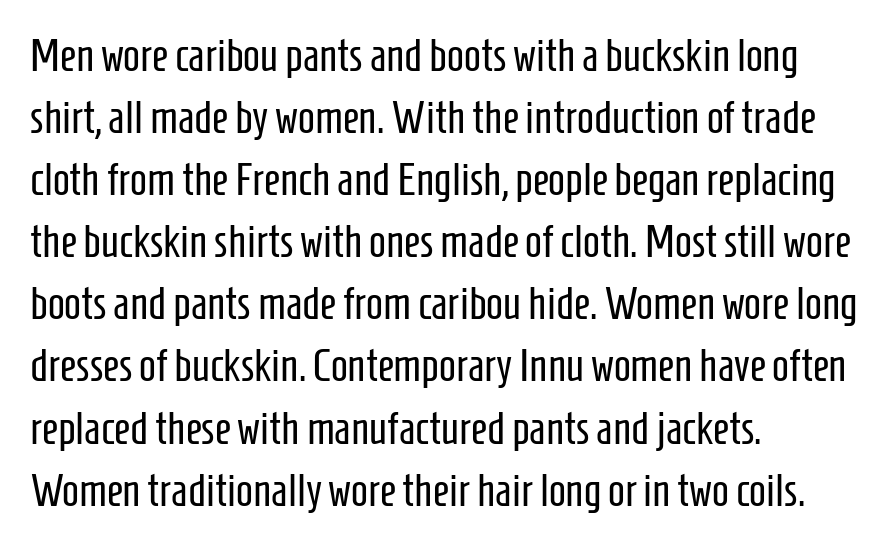
Leading: standard. The gaps between neighbouring characters are ordinary and unremarkable. Horizontal alignment here is leftward, the default for most running prose. Letters rest on an invisible, unmarked baseline. Proportional: the letters do not fall into vertical columns. The specimen reads as upright at a glance.
